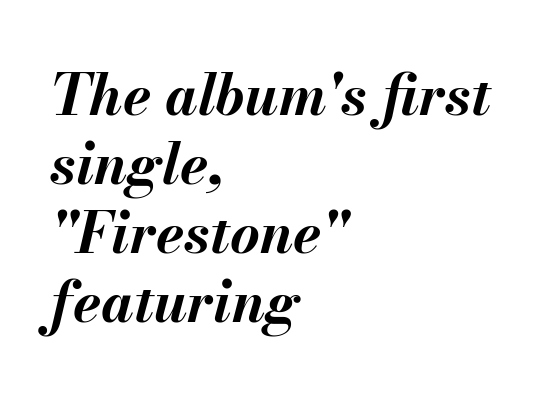
Bare-footed words on every line. The type is set solid horizontally, with unmodified tracking. Compared with a centered layout, this one pins lines to the left instead. Rendered with sloped, italic letterforms. The letters are bold, with thick, heavy strokes.
